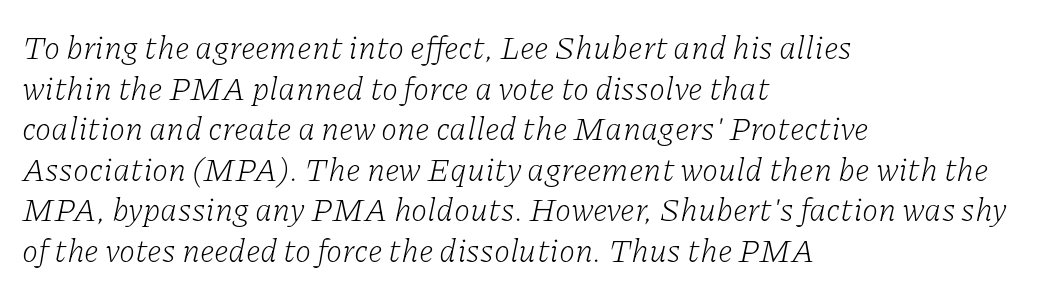
Q: Is the text bold? A: No.
Q: Is the text italic (slanted)? A: Yes, it leans right by about 11 degrees.
Q: Is the typeface a serif or a sans-serif typeface? A: Serif.
Q: Is the text underlined? A: No.
Q: How is the paragraph aligned? A: Left-aligned.
Q: Is the spacing between letters normal or unusually wide? A: Normal.
Q: Width (condensed, normal, or wide)? A: Normal.
Q: Stroke contrast? A: Low.
Q: x-height? A: Medium.
Q: Monospaced? A: No.
